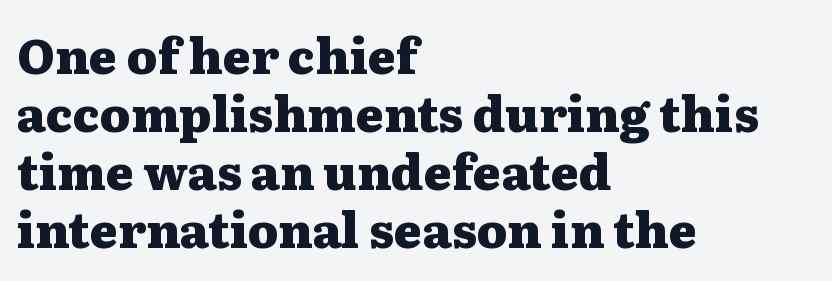
Tracking here is standard; glyphs follow each other at the usual distance. Only glyphs here, with clear space below each row. This is heavy type, rendered in bold. This rendering uses left alignment, leaving the right contour irregular. The face used here is proportionally spaced, like ordinary book or web type.
